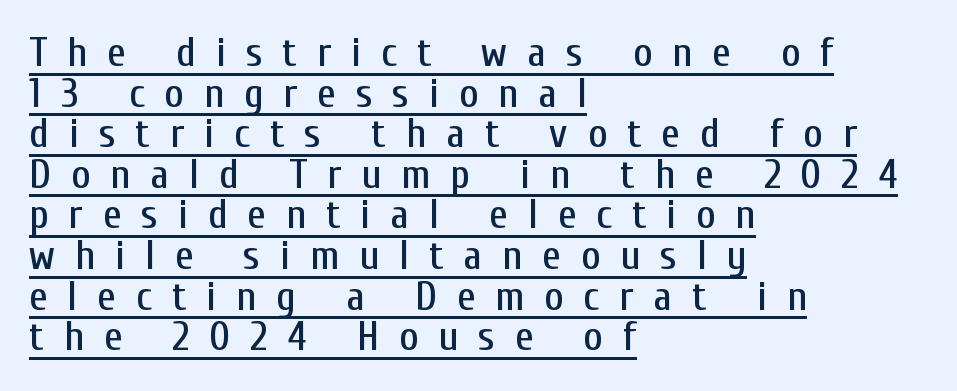
{"serif": "no", "italic": "no", "width": "condensed", "stroke_contrast": "low", "x_height": "medium", "monospaced": "no", "underline": "yes", "align": "left", "line_spacing": "tight", "line_spacing_ratio": 0.99, "letter_spacing": "wide", "letter_spacing_em": 0.49, "glyph_px": 41}
